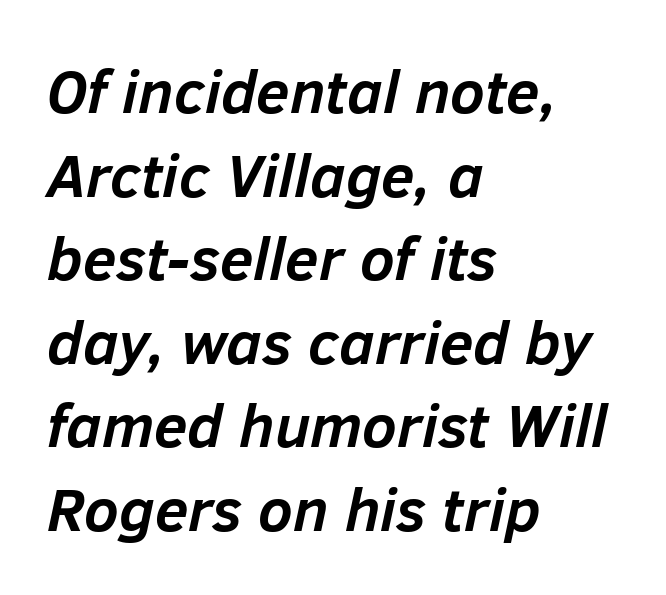
{"italic": "yes", "lean": "right", "slant_degrees": 12, "bold": "yes", "weight": "semibold", "width": "normal", "stroke_contrast": "low", "x_height": "medium", "monospaced": "no", "underline": "no", "align": "left", "line_spacing": "normal", "line_spacing_ratio": 1.37, "letter_spacing": "normal", "letter_spacing_em": 0.0, "glyph_px": 61}
